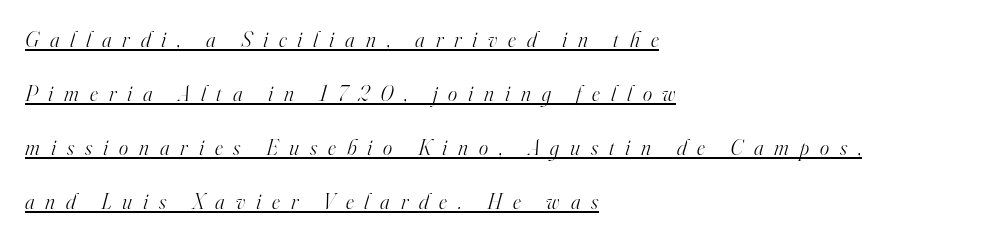
The image shows 22 px text type, italic (leaning right); set left-aligned, loose line spacing (2.45x), unusually wide letter spacing (+0.5 em), underlined.
